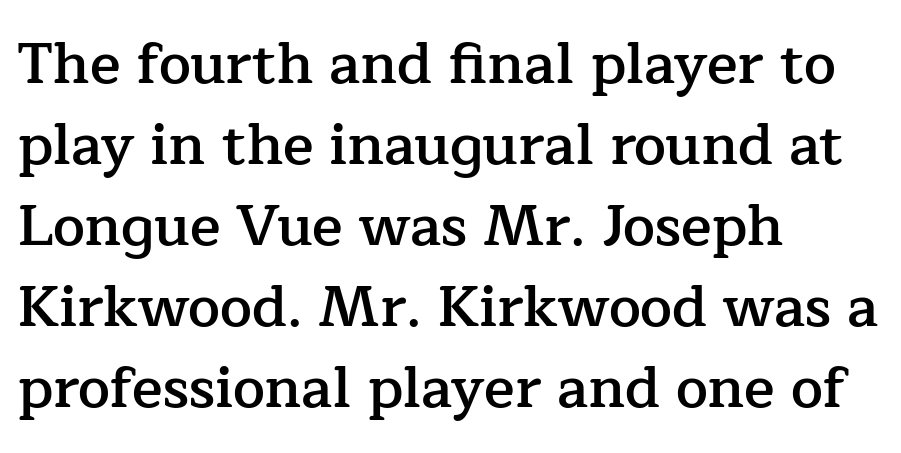
The baseline area is clear. Each letter's strokes conclude with small projecting serifs. The font's upright variant was chosen for this text. You could not count columns in this text — the font is proportionally spaced. Leftover space on each line is placed entirely after the last word.
